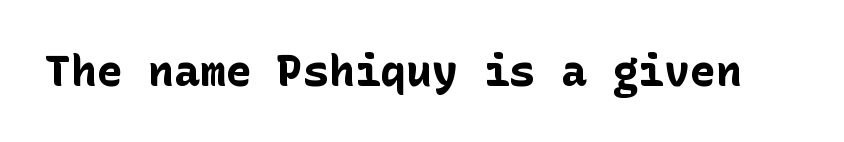
The image shows 43 px bold sans-serif type, upright; set normal letter spacing, not underlined; low stroke contrast and a medium x-height.
